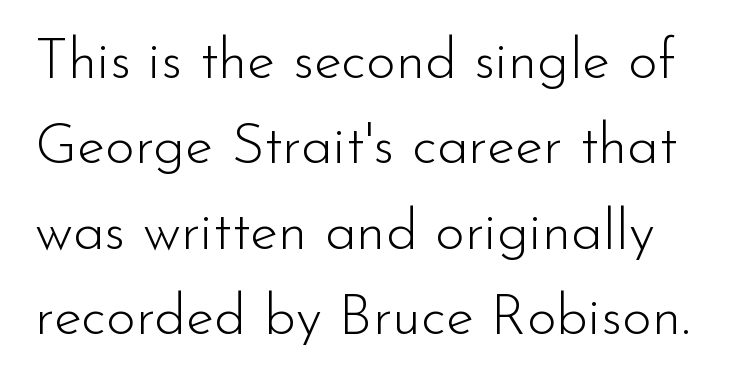
The image shows 57 px light sans-serif type, upright; set normal line spacing (1.5x), normal letter spacing, not underlined; low stroke contrast and a small x-height.
